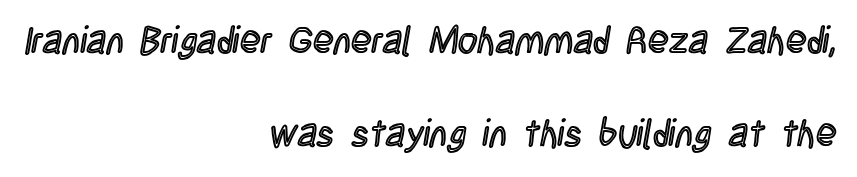
Q: Is the text italic (slanted)? A: Yes.
Q: Is the text underlined? A: No.
Q: How is the paragraph aligned? A: Right-aligned.
Q: Is the spacing between letters normal or unusually wide? A: Normal.
Q: Is the spacing between lines tight, normal or loose? A: Loose.
Q: Width (condensed, normal, or wide)? A: Condensed.
Q: x-height? A: Large.
Q: Monospaced? A: No.
